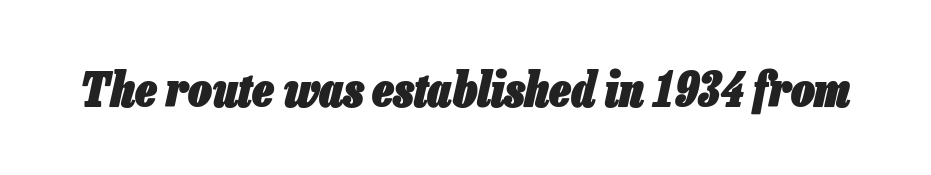
Plenty of ink on the page — the face is bold. Italic? Definitely — the glyphs are oblique. Descenders hang freely into open space. Inter-character spacing is left at the font's built-in metrics. The passage shown is typed in a proportional face where columns would drift.
